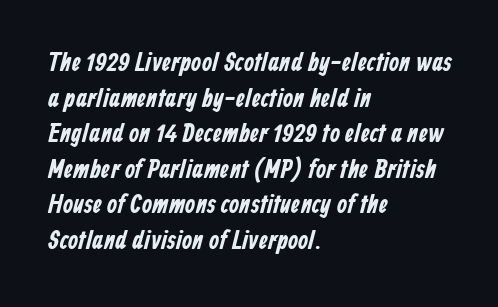
The image shows 26 px text type; set left-aligned, normal line spacing (1.37x), normal letter spacing, not underlined.
